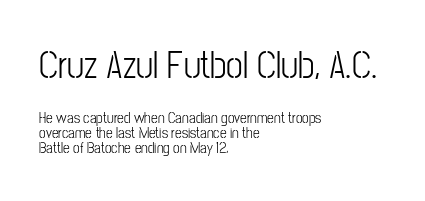
Q: Is the text bold? A: No.
Q: Is the text italic (slanted)? A: No, it is upright.
Q: Is the typeface a serif or a sans-serif typeface? A: Sans-serif.
Q: Is the text underlined? A: No.
Q: How is the paragraph aligned? A: Left-aligned.
Q: Is the spacing between letters normal or unusually wide? A: Normal.
Q: Is the spacing between lines tight, normal or loose? A: Tight.
Q: Which block of text is set in a larger size, the first (top) or the second (bottom)? A: The first (top) one.
Q: Width (condensed, normal, or wide)? A: Condensed.
Q: Stroke contrast? A: Low.
Q: x-height? A: Medium.
Q: Monospaced? A: No.
